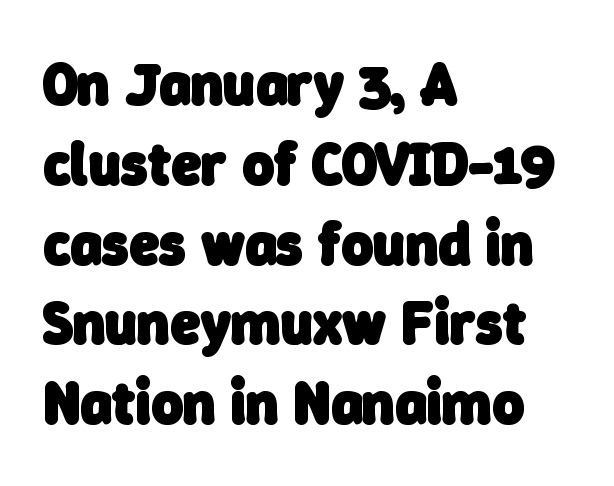
Q: Is the text bold? A: Yes.
Q: Is the typeface a serif or a sans-serif typeface? A: Sans-serif.
Q: Is the text underlined? A: No.
Q: How is the paragraph aligned? A: Left-aligned.
Q: Is the spacing between letters normal or unusually wide? A: Normal.
Q: Is the spacing between lines tight, normal or loose? A: Normal.
Q: Width (condensed, normal, or wide)? A: Normal.
Q: Stroke contrast? A: Low.
Q: x-height? A: Medium.
Q: Monospaced? A: No.
